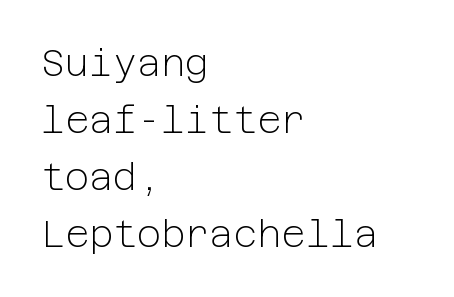
Q: Is the text bold? A: No.
Q: Is the text italic (slanted)? A: No, it is upright.
Q: Is the typeface a serif or a sans-serif typeface? A: Sans-serif.
Q: Is the text underlined? A: No.
Q: How is the paragraph aligned? A: Left-aligned.
Q: Is the spacing between letters normal or unusually wide? A: Normal.
Q: Is the spacing between lines tight, normal or loose? A: Normal.
Q: Width (condensed, normal, or wide)? A: Normal.
Q: Stroke contrast? A: Low.
Q: x-height? A: Medium.
